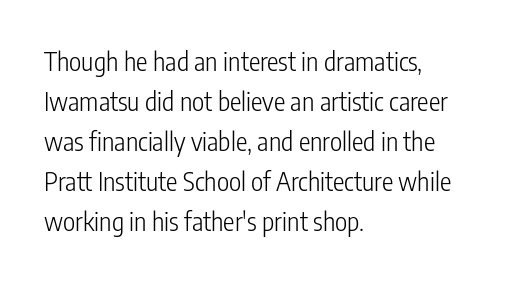
The image shows 26 px text type, upright; set left-aligned, normal line spacing (1.54x), normal letter spacing, not underlined.
